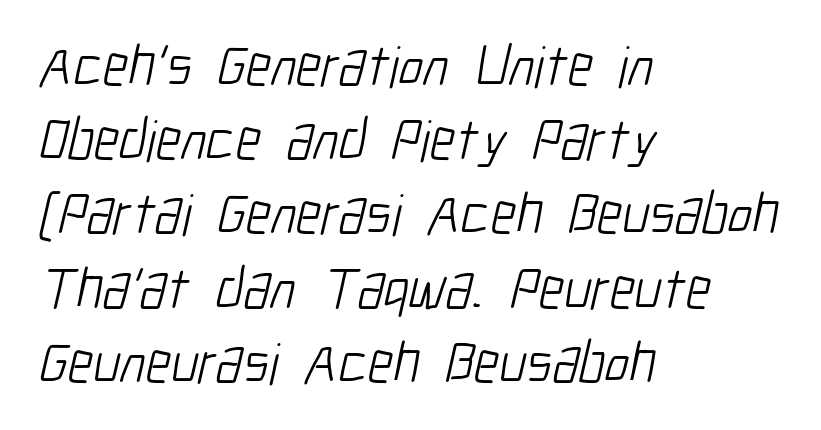
Q: Is the text bold? A: No.
Q: Is the typeface a serif or a sans-serif typeface? A: Sans-serif.
Q: Is the text underlined? A: No.
Q: How is the paragraph aligned? A: Left-aligned.
Q: Is the spacing between letters normal or unusually wide? A: Normal.
Q: Is the spacing between lines tight, normal or loose? A: Normal.
Q: Width (condensed, normal, or wide)? A: Condensed.
Q: Stroke contrast? A: Low.
Q: x-height? A: Medium.
Q: Monospaced? A: No.
